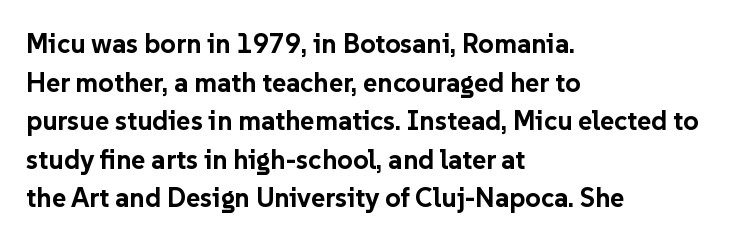
{"italic": "no", "bold": "yes", "underline": "no", "align": "left", "line_spacing": "normal", "line_spacing_ratio": 1.43, "letter_spacing": "normal", "letter_spacing_em": 0.0, "glyph_px": 27}
